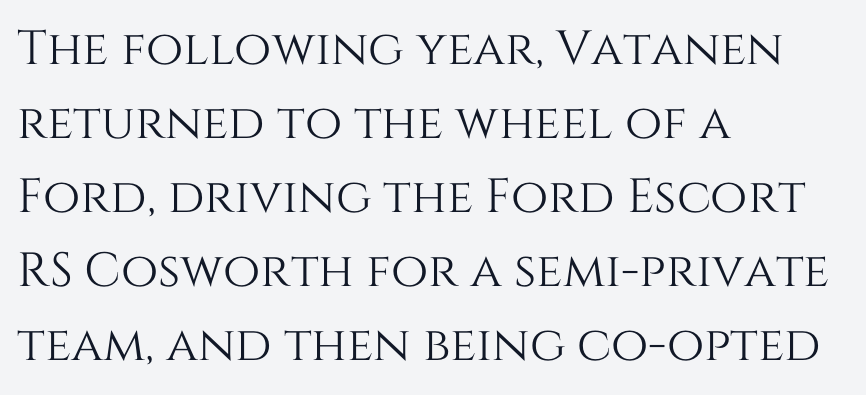
Q: Is the text italic (slanted)? A: No, it is upright.
Q: Is the text underlined? A: No.
Q: How is the paragraph aligned? A: Left-aligned.
Q: Is the spacing between letters normal or unusually wide? A: Normal.
Q: Is the spacing between lines tight, normal or loose? A: Normal.
Q: Width (condensed, normal, or wide)? A: Normal.
Q: Stroke contrast? A: Medium.
Q: x-height? A: Large.
Q: Monospaced? A: No.
